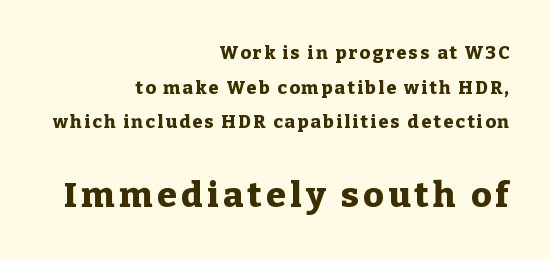
Q: Is the text bold? A: Yes.
Q: Is the text italic (slanted)? A: No, it is upright.
Q: Is the typeface a serif or a sans-serif typeface? A: Serif.
Q: Is the text underlined? A: No.
Q: How is the paragraph aligned? A: Right-aligned.
Q: Is the spacing between lines tight, normal or loose? A: Loose.
Q: Which block of text is set in a larger size, the first (top) or the second (bottom)? A: The second (bottom) one.
Q: Width (condensed, normal, or wide)? A: Normal.
Q: Stroke contrast? A: Low.
Q: x-height? A: Medium.
Q: Monospaced? A: No.
